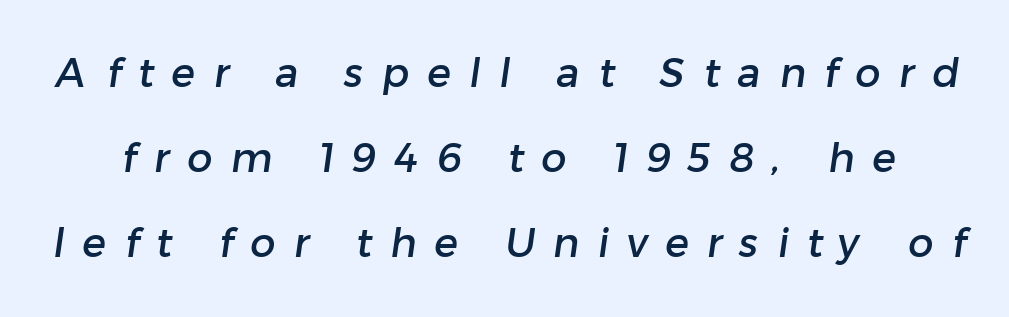
Q: Is the typeface a serif or a sans-serif typeface? A: Sans-serif.
Q: Is the text underlined? A: No.
Q: Is the spacing between letters normal or unusually wide? A: Unusually wide.
Q: Is the spacing between lines tight, normal or loose? A: Loose.
Q: Width (condensed, normal, or wide)? A: Normal.
Q: Stroke contrast? A: Low.
Q: x-height? A: Medium.
Q: Monospaced? A: No.
